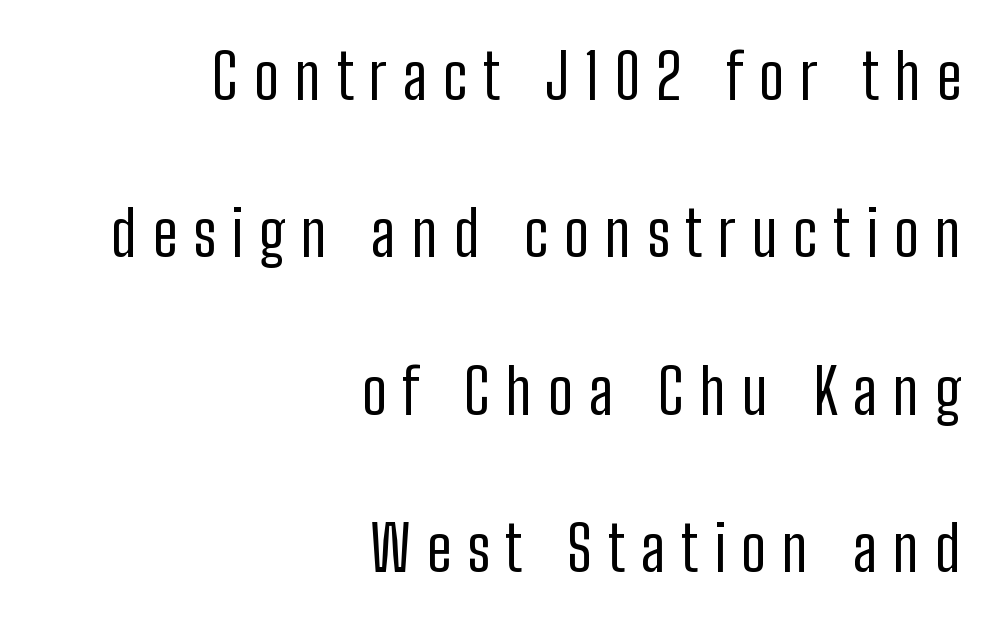
{"serif": "no", "italic": "no", "bold": "no", "weight": "regular", "width": "condensed", "stroke_contrast": "low", "x_height": "medium", "monospaced": "no", "underline": "no", "align": "right", "line_spacing": "loose", "line_spacing_ratio": 2.5, "letter_spacing": "wide", "letter_spacing_em": 0.25, "glyph_px": 63}
